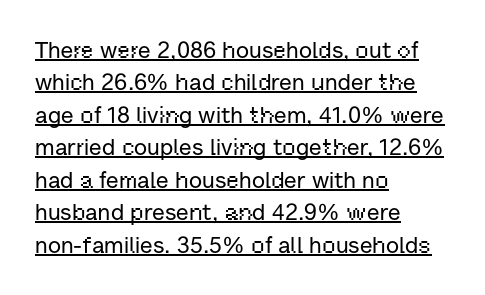
This sample carries an underscore along the baseline area. Vertical strokes here are truly vertical. In terms of leading, this rendering sits right in the middle. Standard letterfit; no display-style spreading of the glyphs.
